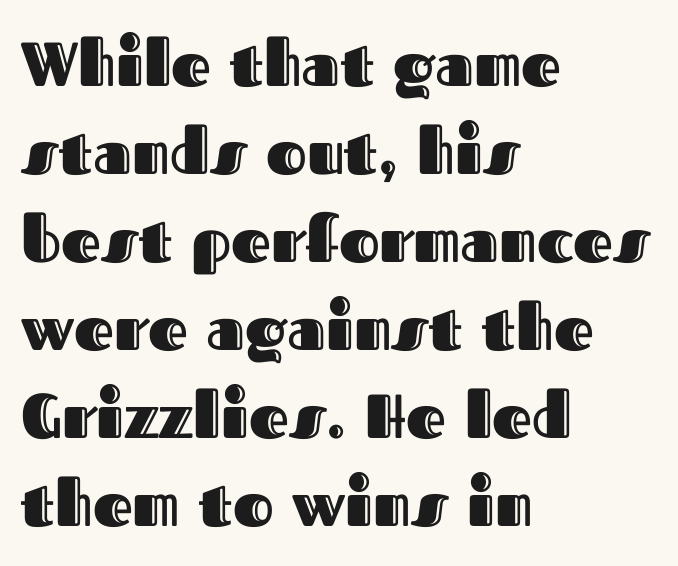
The type is set solid horizontally, with unmodified tracking. Beneath every word, the page is bare. Typeset ragged right — the left edge is the straight one. The passage shown is typed in a proportional face where columns would drift.
